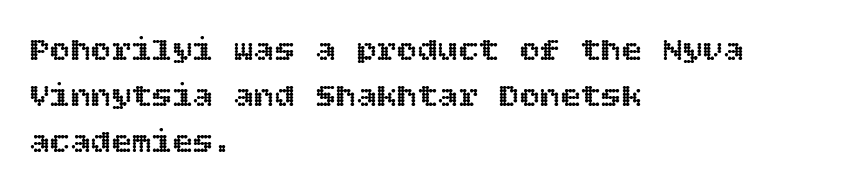
{"italic": "no", "width": "normal", "x_height": "large", "underline": "no", "align": "left", "line_spacing": "normal", "line_spacing_ratio": 1.35, "letter_spacing": "normal", "letter_spacing_em": 0.0, "glyph_px": 34}
